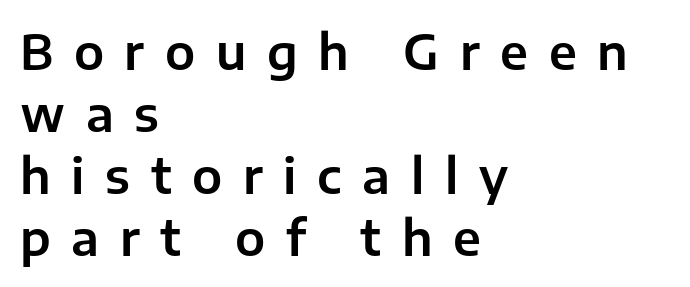
This block has exactly the height ordinary leading produces. Descenders hang freely into open space. The paragraph has a hard left edge and a soft right edge. Ascenders rise straight up at ninety degrees.
